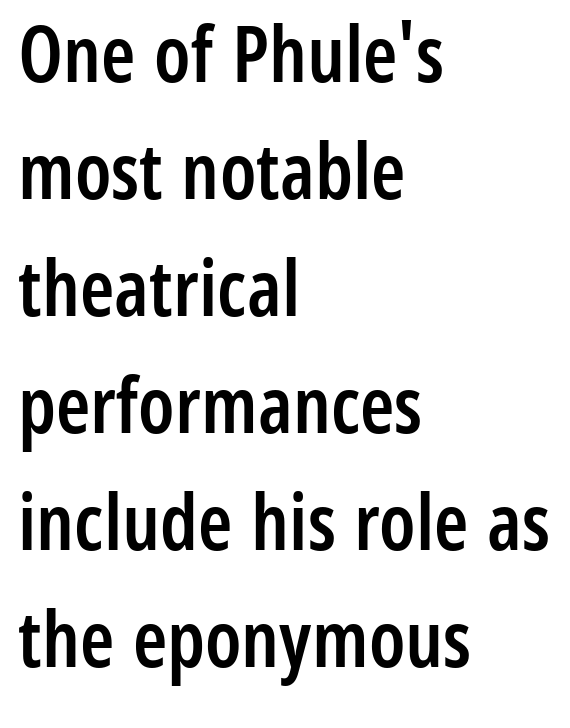
The image shows 78 px semibold, condensed sans-serif type, upright; set left-aligned, normal line spacing (1.5x), normal letter spacing, not underlined; low stroke contrast and a medium x-height.
